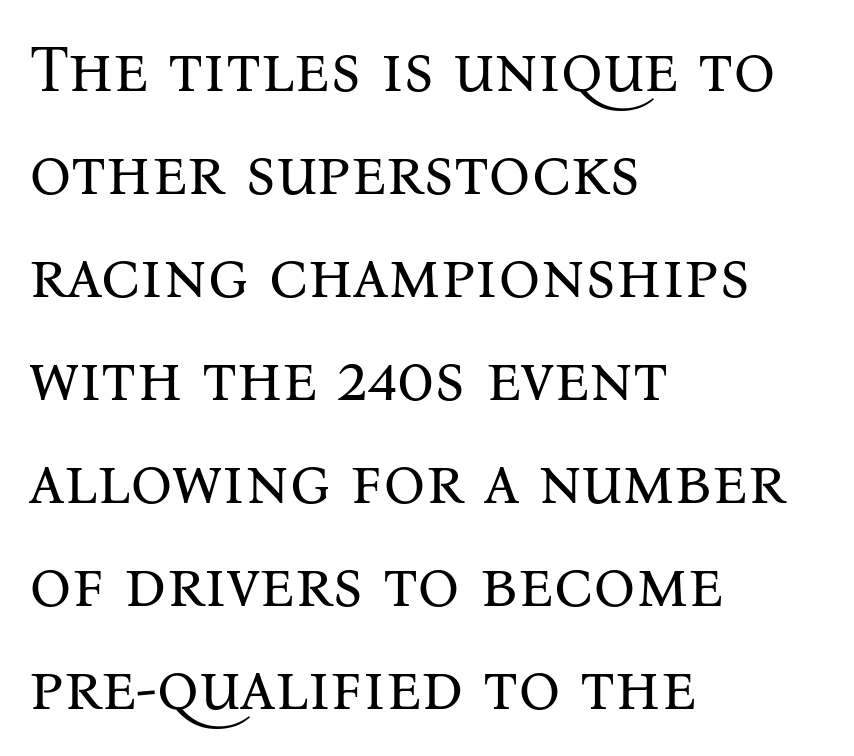
Q: Is the text bold? A: No.
Q: Is the text italic (slanted)? A: No, it is upright.
Q: Is the typeface a serif or a sans-serif typeface? A: Serif.
Q: Is the text underlined? A: No.
Q: How is the paragraph aligned? A: Left-aligned.
Q: Is the spacing between letters normal or unusually wide? A: Normal.
Q: Is the spacing between lines tight, normal or loose? A: Normal.
Q: Width (condensed, normal, or wide)? A: Normal.
Q: Stroke contrast? A: Medium.
Q: x-height? A: Medium.
Q: Monospaced? A: No.
